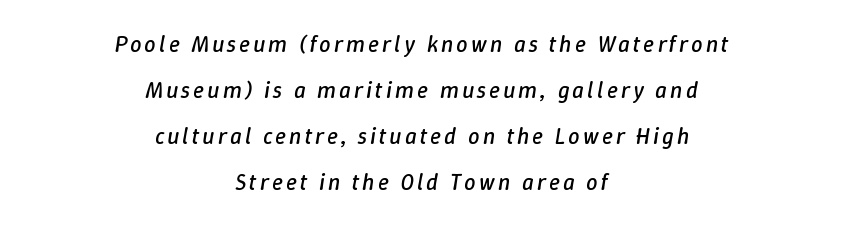
{"italic": "yes", "lean": "right", "slant_degrees": 9, "bold": "no", "underline": "no", "align": "center", "line_spacing": "loose", "line_spacing_ratio": 2.0, "glyph_px": 23}
